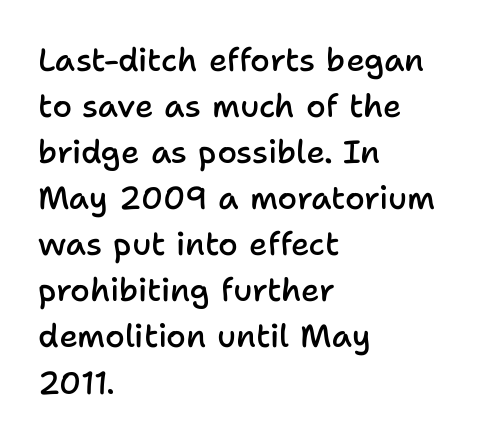
The setting favours the left margin, as ordinary paragraphs usually do. Look at the tracking — it's just the regular setting, nothing added. You could not count columns in this text — the font is proportionally spaced. A typesetter would mark this as roman, not italic. The face used here is a sans, in the tradition of grotesques and geometrics. A bare baseline throughout the passage.
